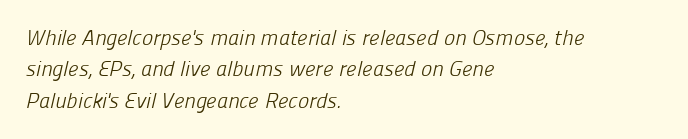
{"bold": "no", "underline": "no", "align": "left", "line_spacing": "normal", "line_spacing_ratio": 1.5, "letter_spacing": "normal", "letter_spacing_em": 0.0, "glyph_px": 21}
